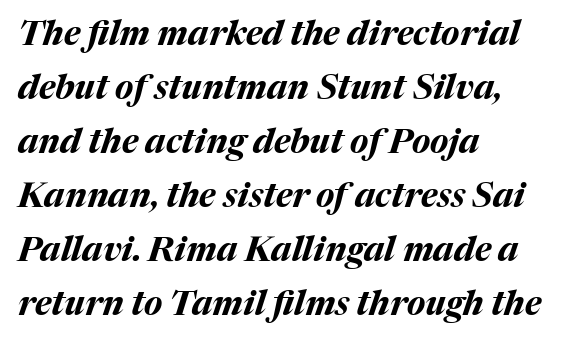
Q: Is the text bold? A: Yes.
Q: Is the text italic (slanted)? A: Yes, it leans right by about 17 degrees.
Q: Is the text underlined? A: No.
Q: How is the paragraph aligned? A: Left-aligned.
Q: Is the spacing between letters normal or unusually wide? A: Normal.
Q: Is the spacing between lines tight, normal or loose? A: Normal.
Q: Width (condensed, normal, or wide)? A: Normal.
Q: Stroke contrast? A: Medium.
Q: x-height? A: Medium.
Q: Monospaced? A: No.
